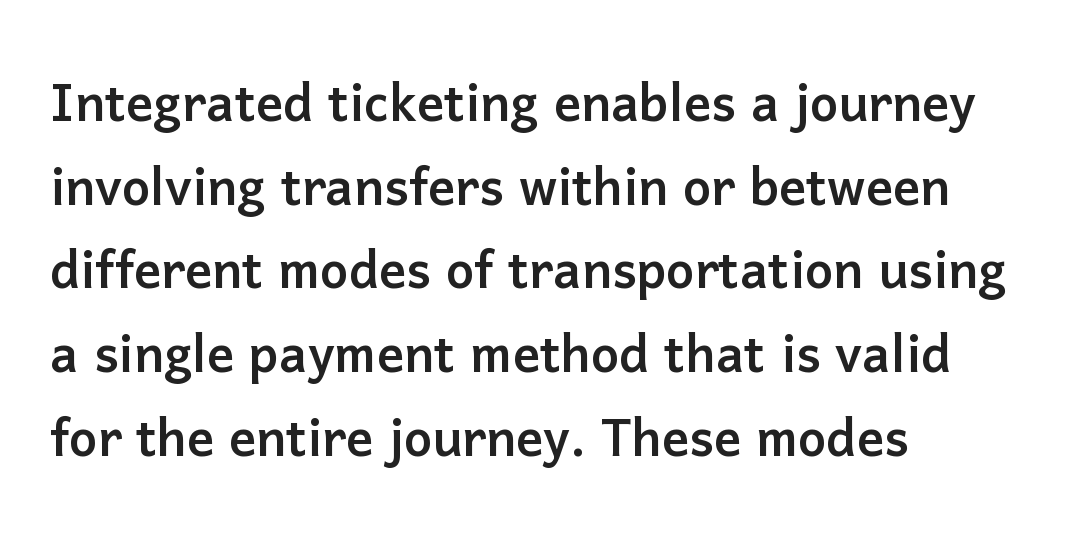
Q: Is the text italic (slanted)? A: No, it is upright.
Q: Is the typeface a serif or a sans-serif typeface? A: Sans-serif.
Q: Is the text underlined? A: No.
Q: How is the paragraph aligned? A: Left-aligned.
Q: Is the spacing between letters normal or unusually wide? A: Normal.
Q: Is the spacing between lines tight, normal or loose? A: Normal.
Q: Width (condensed, normal, or wide)? A: Normal.
Q: Stroke contrast? A: Low.
Q: x-height? A: Medium.
Q: Monospaced? A: No.
